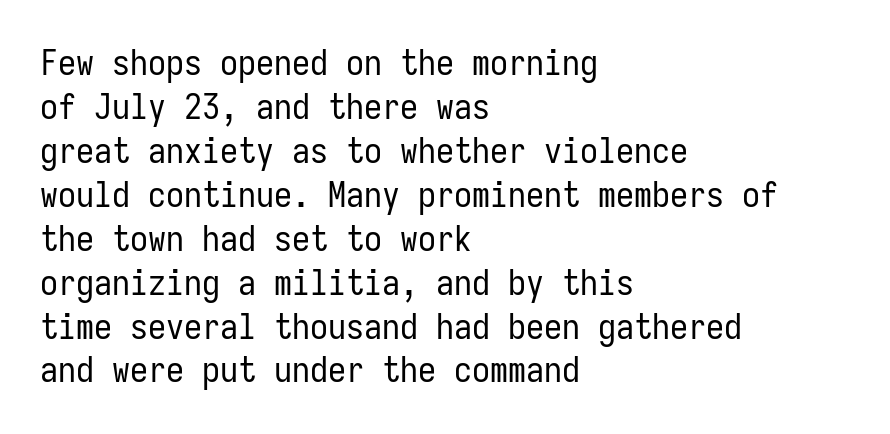
This is not heavy type; no bold has been used. What kind of face is this? One without serifs — a sans. Each row of text sits above clean, open space. Notice how the passage keeps a crisp vertical edge on the left only. Characters remain perfectly vertical along every line.
